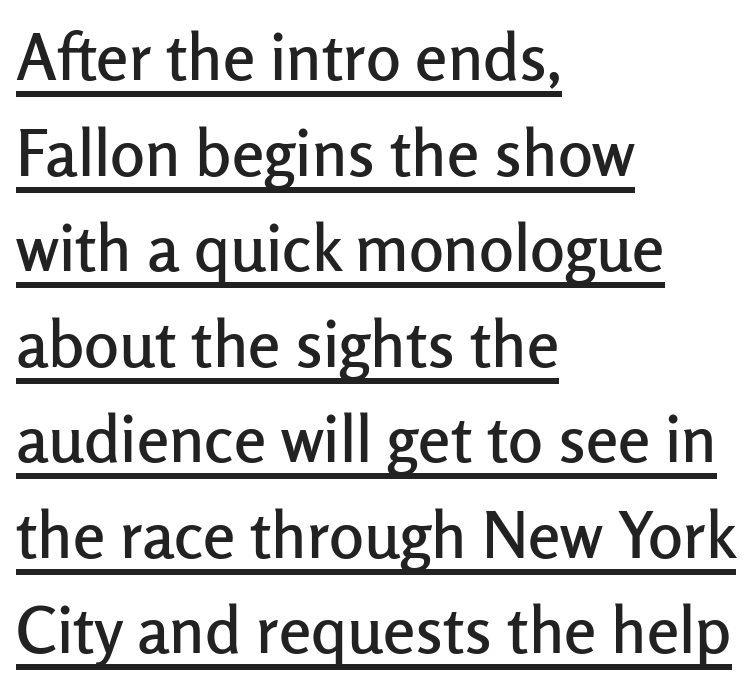
Q: Is the text italic (slanted)? A: No, it is upright.
Q: Is the typeface a serif or a sans-serif typeface? A: Sans-serif.
Q: Is the text underlined? A: Yes.
Q: How is the paragraph aligned? A: Left-aligned.
Q: Is the spacing between letters normal or unusually wide? A: Normal.
Q: Is the spacing between lines tight, normal or loose? A: Normal.
Q: Width (condensed, normal, or wide)? A: Normal.
Q: Stroke contrast? A: Low.
Q: x-height? A: Medium.
Q: Monospaced? A: No.
